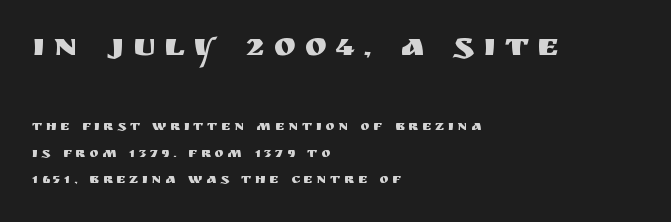
This sample uses expanded letter spacing, leaving extra air between glyphs. Typeset ragged right — the left edge is the straight one. Font category for this specimen: sans-serif. The upper block of text is set noticeably larger than the block beneath it. Glance below the letters and you will spot only blank space.
